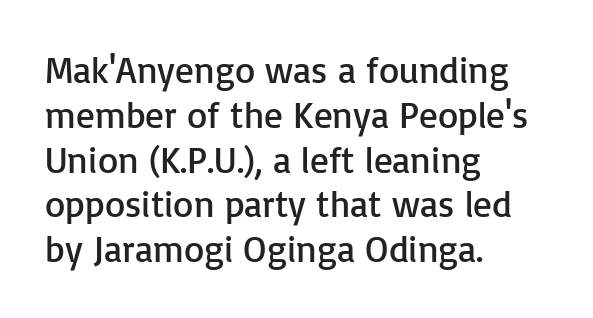
How are the letters spaced? Ordinarily, with no added tracking. A classic flush-left, rag-right setting is used for this passage. A typesetter would label this face a sans. The type sits square on the baseline with zero lean.
